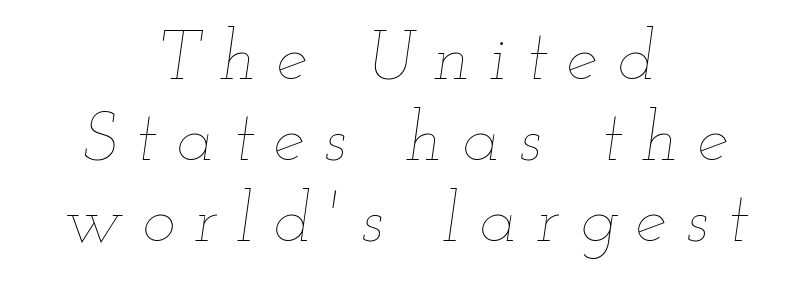
Q: Is the text bold? A: No.
Q: Is the text italic (slanted)? A: Yes, it leans right by about 12 degrees.
Q: Is the text underlined? A: No.
Q: How is the paragraph aligned? A: Centered.
Q: Is the spacing between letters normal or unusually wide? A: Unusually wide.
Q: Width (condensed, normal, or wide)? A: Wide.
Q: Stroke contrast? A: Low.
Q: x-height? A: Small.
Q: Monospaced? A: No.
